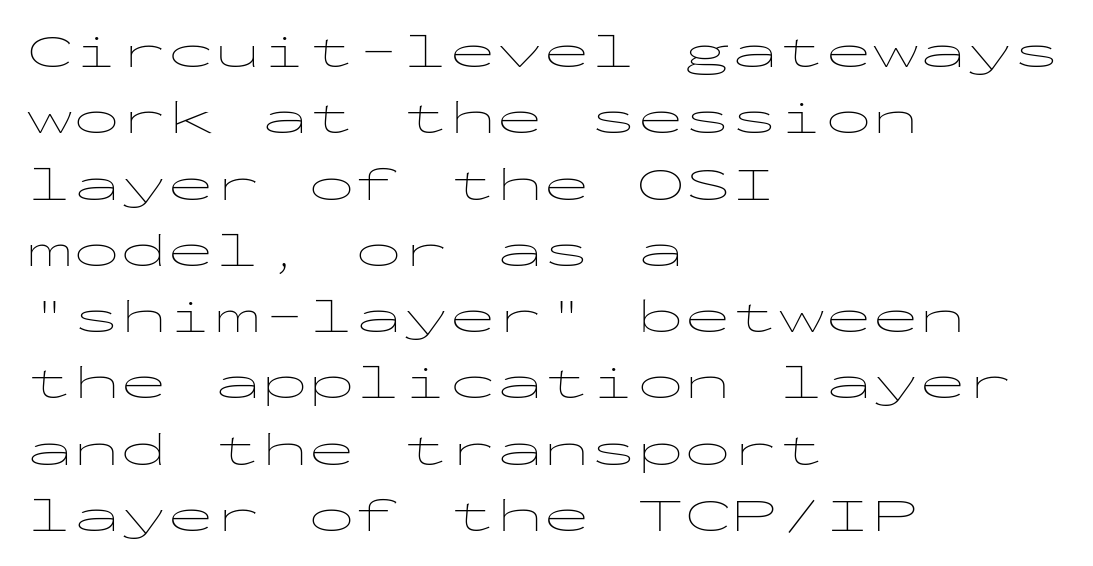
{"serif": "no", "italic": "no", "bold": "no", "weight": "thin", "width": "wide", "stroke_contrast": "low", "x_height": "medium", "monospaced": "yes", "underline": "no", "align": "left", "line_spacing": "normal", "line_spacing_ratio": 1.41, "letter_spacing": "normal", "letter_spacing_em": 0.0, "glyph_px": 47}
